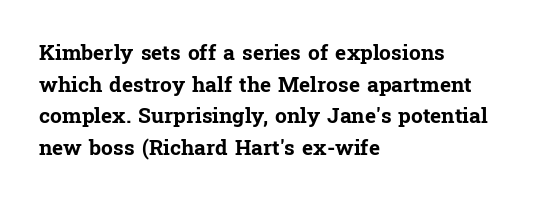
Q: Is the text bold? A: Yes.
Q: Is the text italic (slanted)? A: No, it is upright.
Q: Is the text underlined? A: No.
Q: How is the paragraph aligned? A: Left-aligned.
Q: Is the spacing between letters normal or unusually wide? A: Normal.
Q: Is the spacing between lines tight, normal or loose? A: Normal.
